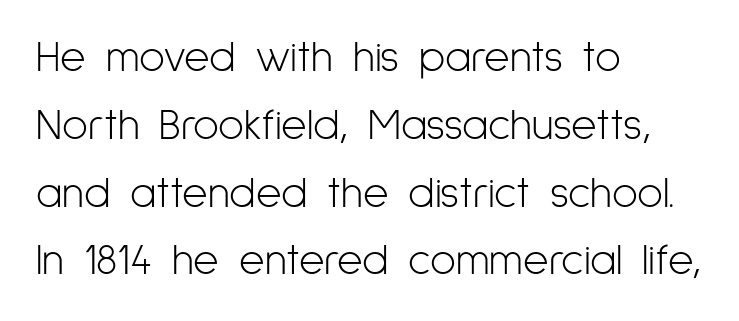
Q: Is the text bold? A: No.
Q: Is the text italic (slanted)? A: No, it is upright.
Q: Is the typeface a serif or a sans-serif typeface? A: Sans-serif.
Q: Is the text underlined? A: No.
Q: How is the paragraph aligned? A: Left-aligned.
Q: Is the spacing between letters normal or unusually wide? A: Normal.
Q: Is the spacing between lines tight, normal or loose? A: Normal.
Q: Width (condensed, normal, or wide)? A: Condensed.
Q: Stroke contrast? A: Low.
Q: x-height? A: Medium.
Q: Monospaced? A: No.
